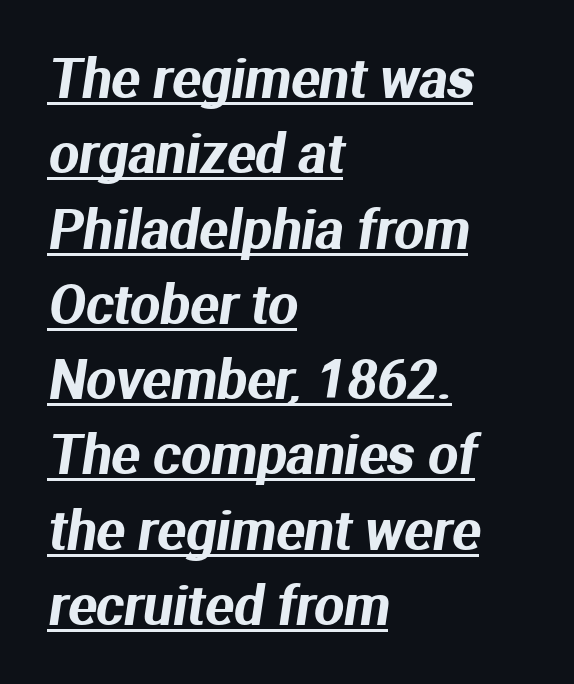
Q: Is the typeface a serif or a sans-serif typeface? A: Sans-serif.
Q: Is the text underlined? A: Yes.
Q: How is the paragraph aligned? A: Left-aligned.
Q: Is the spacing between letters normal or unusually wide? A: Normal.
Q: Is the spacing between lines tight, normal or loose? A: Normal.
Q: Width (condensed, normal, or wide)? A: Normal.
Q: Stroke contrast? A: Medium.
Q: x-height? A: Medium.
Q: Monospaced? A: No.
